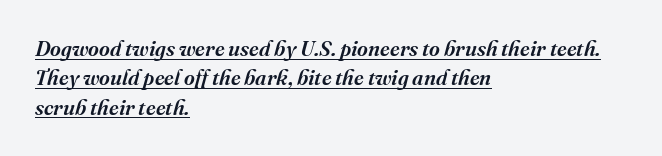
{"italic": "yes", "lean": "right", "slant_degrees": 16, "bold": "semi", "underline": "yes", "align": "left", "line_spacing": "normal", "line_spacing_ratio": 1.4, "letter_spacing": "normal", "letter_spacing_em": 0.0, "glyph_px": 21}
